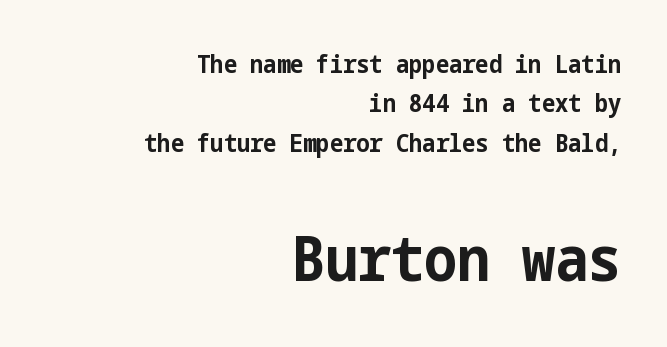
All the whitespace from short lines collects on the left. Nobody touched the tracking dial on this one. The sample has been set heavy, in full bold. Regarding serifs, this sample does without them. Clear beneath every line of the passage.
